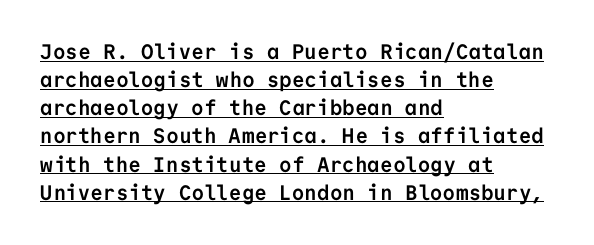
Q: Is the text bold? A: Yes.
Q: Is the text italic (slanted)? A: No, it is upright.
Q: Is the text underlined? A: Yes.
Q: How is the paragraph aligned? A: Left-aligned.
Q: Is the spacing between letters normal or unusually wide? A: Normal.
Q: Is the spacing between lines tight, normal or loose? A: Normal.
